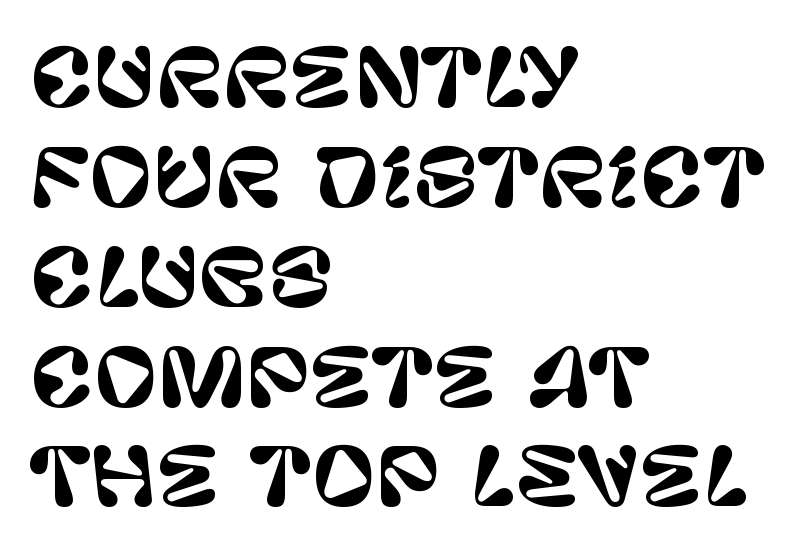
Q: Is the text italic (slanted)? A: Yes.
Q: Is the typeface a serif or a sans-serif typeface? A: Sans-serif.
Q: Is the text underlined? A: No.
Q: How is the paragraph aligned? A: Left-aligned.
Q: Is the spacing between letters normal or unusually wide? A: Normal.
Q: Is the spacing between lines tight, normal or loose? A: Normal.
Q: Width (condensed, normal, or wide)? A: Normal.
Q: Stroke contrast? A: Low.
Q: x-height? A: Large.
Q: Monospaced? A: No.
